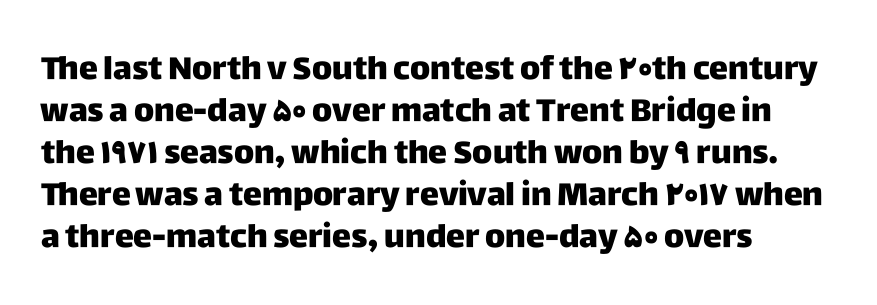
The image shows 32 px sans-serif type, upright; set left-aligned, normal line spacing (1.31x), normal letter spacing, not underlined; low stroke contrast and a large x-height.
